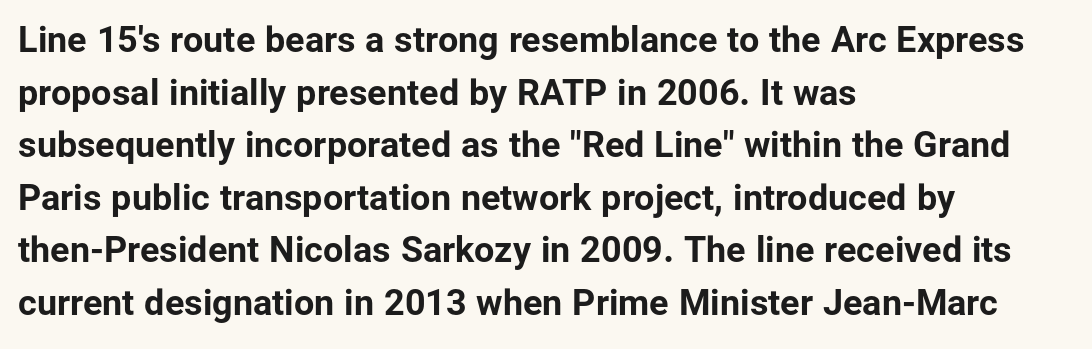
The image shows 36 px bold sans-serif type, upright; set left-aligned, normal line spacing (1.46x), normal letter spacing, not underlined; low stroke contrast and a medium x-height.
